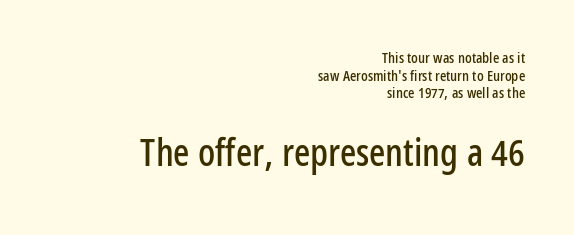
{"serif": "no", "italic": "no", "width": "condensed", "stroke_contrast": "low", "x_height": "medium", "monospaced": "no", "underline": "no", "align": "right", "line_spacing_ratio": 1.18, "letter_spacing": "normal", "letter_spacing_em": 0.0, "larger_block": "second", "size_ratio": 2.53, "glyph_px": 38}
